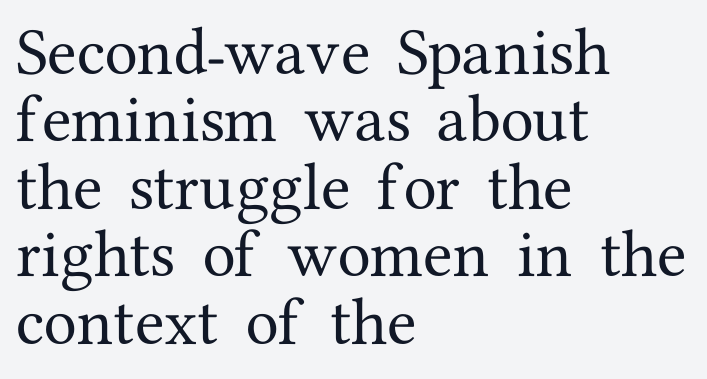
The image shows 54 px serif type, upright; set left-aligned, normal line spacing (1.25x), normal letter spacing, not underlined; medium stroke contrast and a medium x-height.
